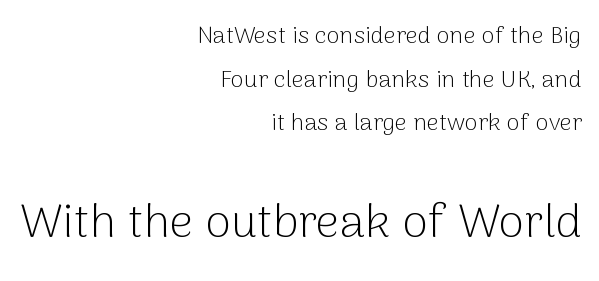
{"serif": "no", "italic": "no", "bold": "no", "weight": "light", "width": "normal", "stroke_contrast": "low", "x_height": "medium", "monospaced": "no", "underline": "no", "align": "right", "line_spacing_ratio": 1.82, "letter_spacing": "normal", "letter_spacing_em": 0.0, "larger_block": "second", "size_ratio": 1.96, "glyph_px": 47}
